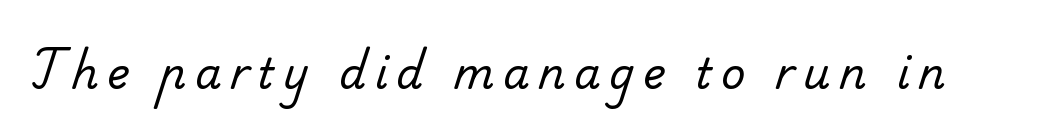
{"serif": "yes", "bold": "no", "weight": "regular", "width": "normal", "stroke_contrast": "low", "x_height": "small", "monospaced": "no", "underline": "no", "letter_spacing": "wide", "letter_spacing_em": 0.21, "glyph_px": 42}
